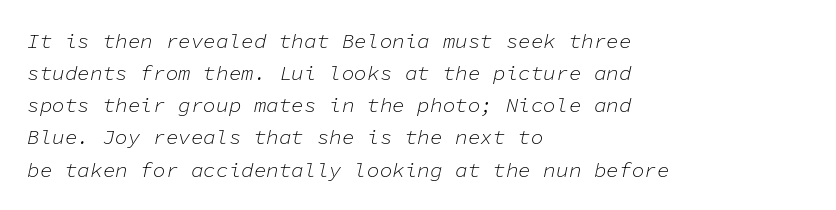
{"italic": "yes", "lean": "right", "slant_degrees": 11, "bold": "no", "underline": "no", "align": "left", "line_spacing": "normal", "line_spacing_ratio": 1.53, "letter_spacing": "normal", "letter_spacing_em": 0.0, "glyph_px": 21}
